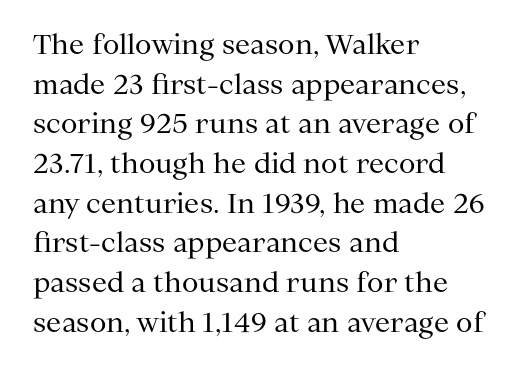
{"italic": "no", "bold": "no", "underline": "no", "align": "left", "line_spacing": "normal", "line_spacing_ratio": 1.47, "letter_spacing": "normal", "letter_spacing_em": 0.0, "glyph_px": 27}
